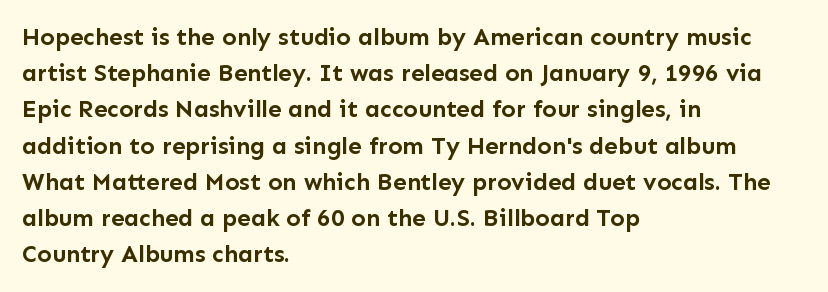
The vertical gap from one line to the next is medium. In terms of posture, this sample is upright. Look at the stroke-to-counter ratio: heavy, a bold. Clear beneath every line of the passage. Casual observation: everything's shoved over to the left. You could call the tracking neutral — neither tight nor loose.
